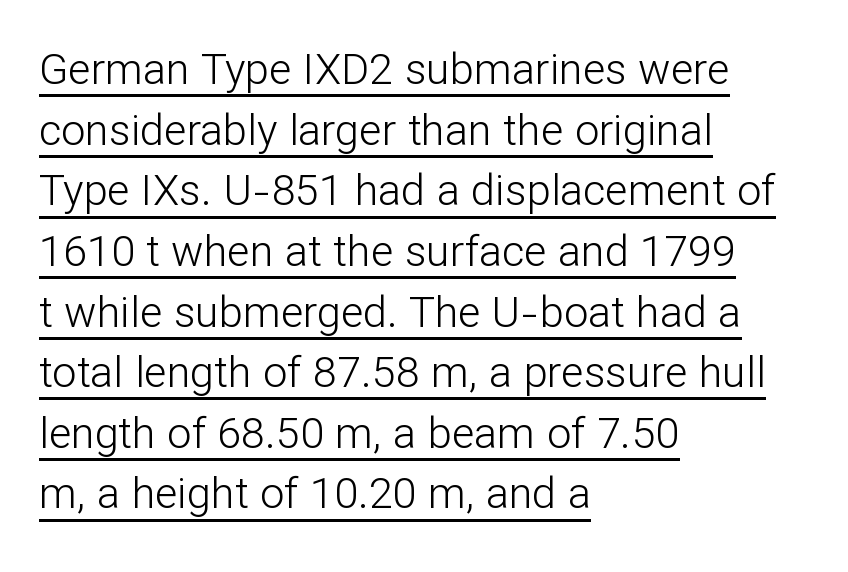
{"serif": "no", "italic": "no", "bold": "no", "weight": "light", "width": "normal", "stroke_contrast": "low", "x_height": "medium", "monospaced": "no", "underline": "yes", "align": "left", "line_spacing": "normal", "line_spacing_ratio": 1.41, "letter_spacing": "normal", "letter_spacing_em": 0.0, "glyph_px": 43}
